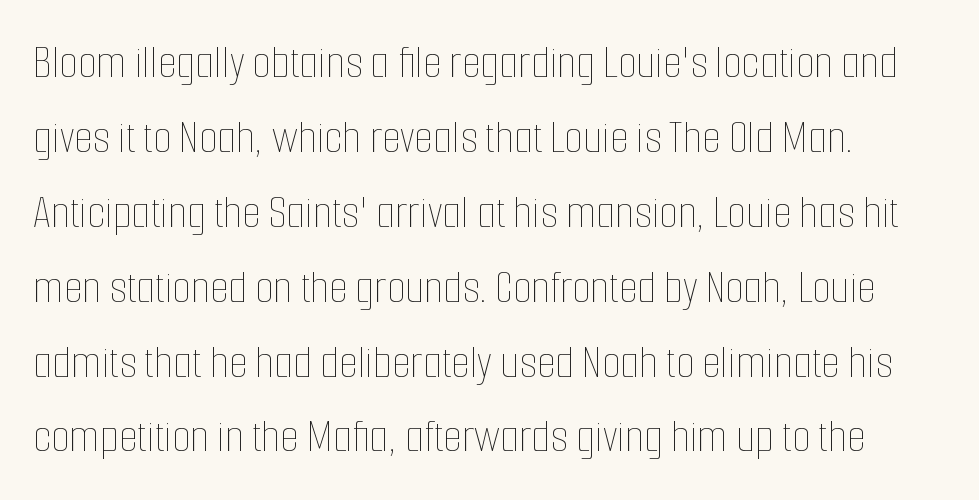
The image shows 48 px thin, condensed type, upright; set left-aligned, normal line spacing (1.56x), normal letter spacing, not underlined; low stroke contrast and a medium x-height.
